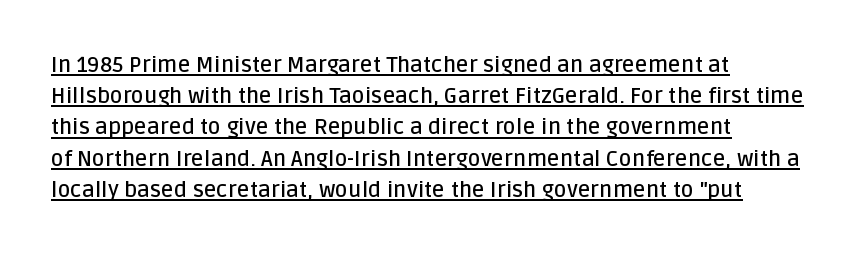
The image shows 22 px text type, upright; set left-aligned, normal line spacing (1.42x), normal letter spacing, underlined.
